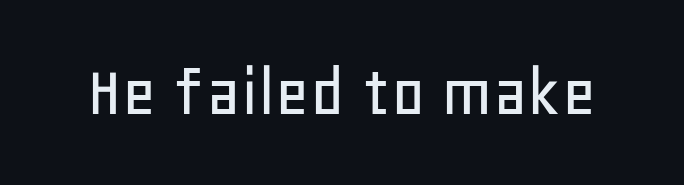
The type is set solid horizontally, with unmodified tracking. Classification — sans serif. Spacing verdict: proportional, widths tailored to each character. Bare-footed words on every line. Unlike italic type, these characters show no tilt at all.
